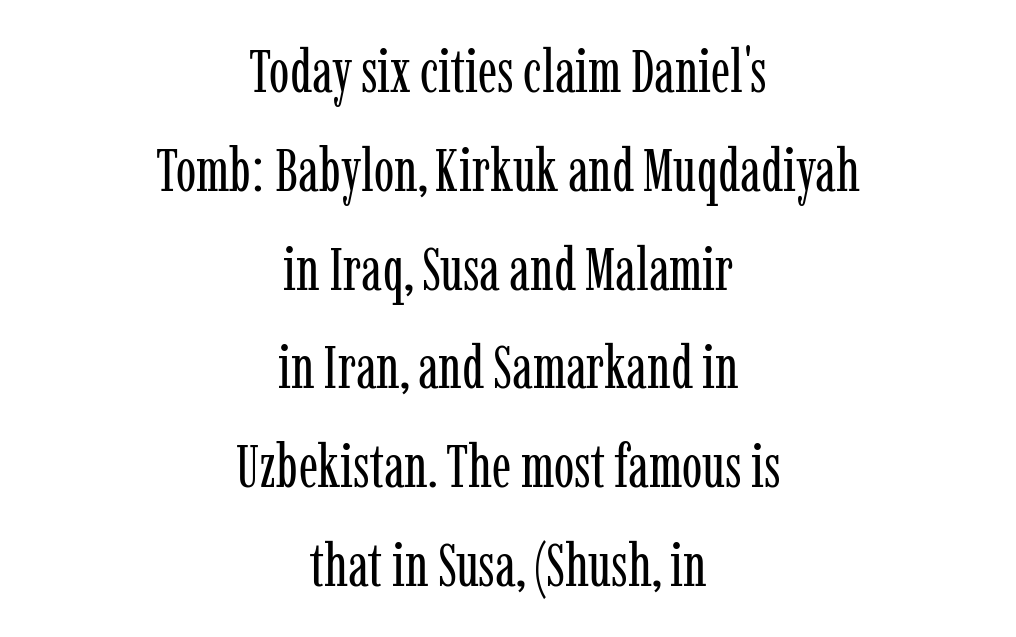
Q: Is the text bold? A: No.
Q: Is the text italic (slanted)? A: No, it is upright.
Q: Is the typeface a serif or a sans-serif typeface? A: Serif.
Q: Is the text underlined? A: No.
Q: How is the paragraph aligned? A: Centered.
Q: Is the spacing between letters normal or unusually wide? A: Normal.
Q: Is the spacing between lines tight, normal or loose? A: Normal.
Q: Width (condensed, normal, or wide)? A: Condensed.
Q: Stroke contrast? A: Low.
Q: x-height? A: Medium.
Q: Monospaced? A: No.
